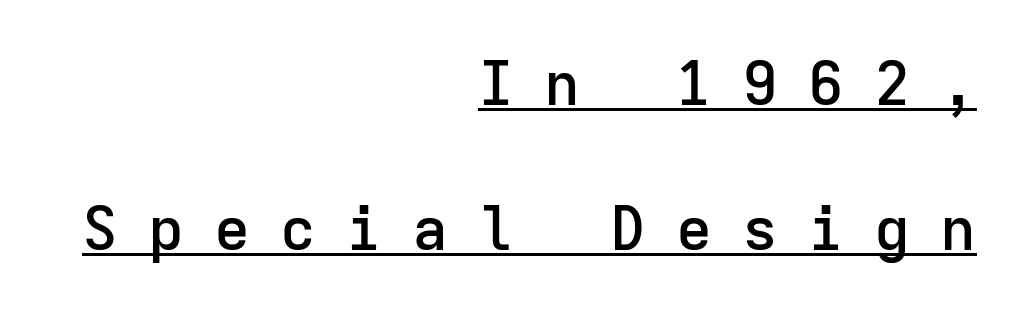
{"serif": "no", "italic": "no", "bold": "semi", "weight": "semibold", "width": "normal", "stroke_contrast": "low", "x_height": "medium", "monospaced": "yes", "underline": "yes", "align": "right", "line_spacing": "loose", "line_spacing_ratio": 2.41, "letter_spacing": "wide", "letter_spacing_em": 0.5, "glyph_px": 60}
